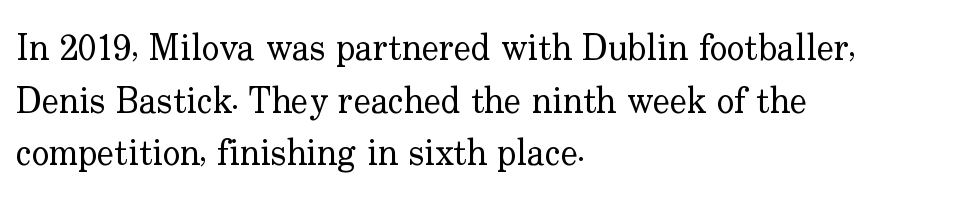
{"serif": "yes", "italic": "no", "bold": "no", "weight": "regular", "width": "normal", "stroke_contrast": "low", "x_height": "small", "monospaced": "no", "underline": "no", "align": "left", "line_spacing": "normal", "line_spacing_ratio": 1.46, "letter_spacing": "normal", "letter_spacing_em": 0.0, "glyph_px": 36}
